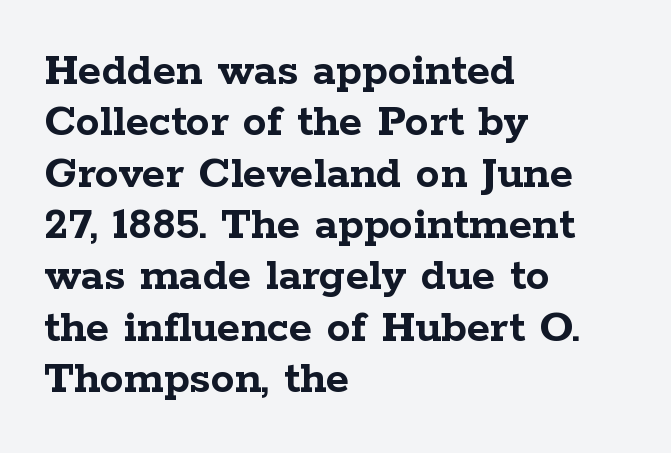
{"serif": "yes", "italic": "no", "bold": "yes", "weight": "semibold", "width": "wide", "stroke_contrast": "low", "x_height": "medium", "monospaced": "no", "underline": "no", "align": "left", "line_spacing": "tight", "line_spacing_ratio": 1.07, "letter_spacing": "normal", "letter_spacing_em": 0.0, "glyph_px": 48}
